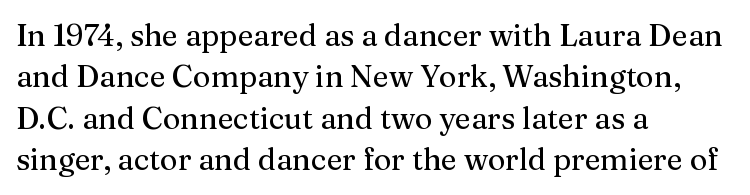
The image shows 30 px serif type, upright; set left-aligned, normal line spacing (1.38x), normal letter spacing, not underlined; medium stroke contrast and a medium x-height.
